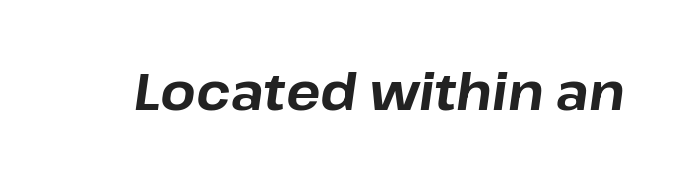
{"italic": "yes", "lean": "right", "slant_degrees": 8, "bold": "yes", "weight": "bold", "width": "normal", "stroke_contrast": "low", "x_height": "medium", "monospaced": "no", "underline": "no", "letter_spacing": "normal", "letter_spacing_em": 0.0, "glyph_px": 51}
